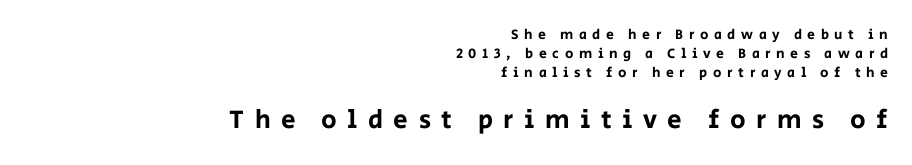
Q: Is the text italic (slanted)? A: No, it is upright.
Q: Is the text underlined? A: No.
Q: How is the paragraph aligned? A: Right-aligned.
Q: Is the spacing between letters normal or unusually wide? A: Unusually wide.
Q: Is the spacing between lines tight, normal or loose? A: Normal.
Q: Which block of text is set in a larger size, the first (top) or the second (bottom)? A: The second (bottom) one.
